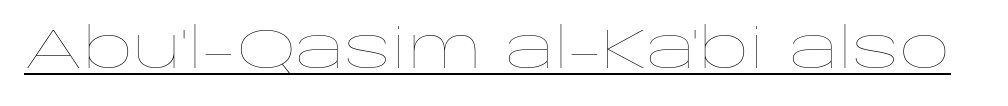
The image shows 55 px thin, wide type, upright; set normal letter spacing, underlined; low stroke contrast and a large x-height.
